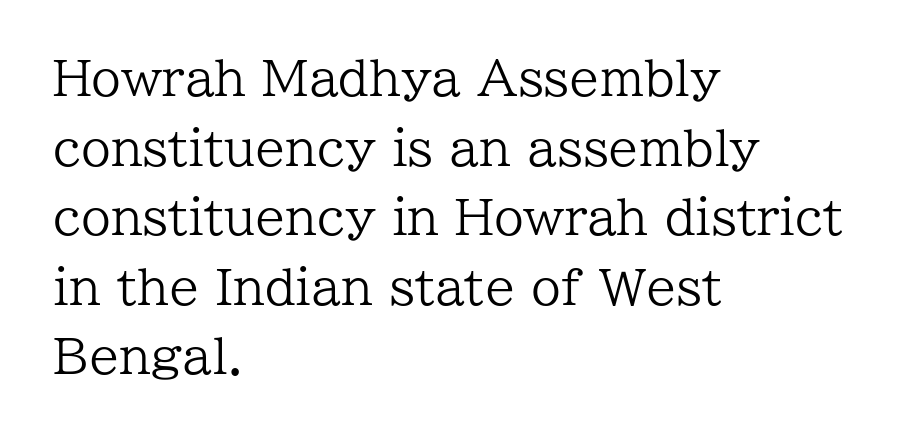
The image shows 48 px regular-weight serif type, upright; set left-aligned, normal line spacing (1.45x), normal letter spacing, not underlined; low stroke contrast and a medium x-height.
